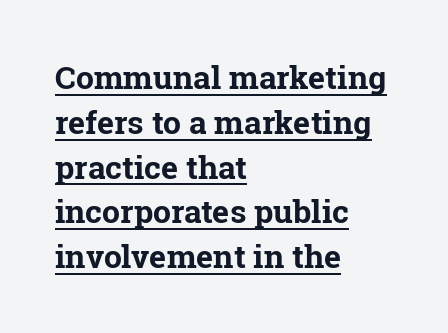
{"serif": "yes", "italic": "no", "bold": "yes", "weight": "bold", "width": "normal", "stroke_contrast": "low", "x_height": "medium", "monospaced": "no", "underline": "yes", "align": "left", "line_spacing": "normal", "line_spacing_ratio": 1.4, "letter_spacing": "normal", "letter_spacing_em": 0.0, "glyph_px": 32}
